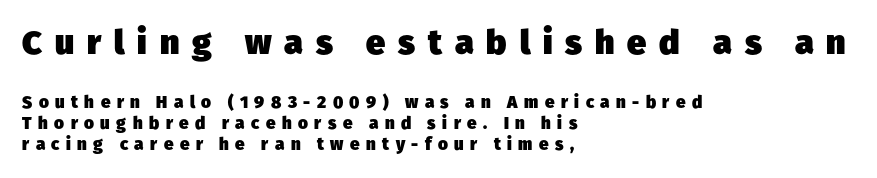
Notice how the passage keeps a crisp vertical edge on the left only. Block one is the big one; block two sits smaller underneath. Evenly set lines give the paragraph a standard silhouette. The line texture is sparse and dotted thanks to wide tracking. Bold? Absolutely — the strokes are thick and heavy.
